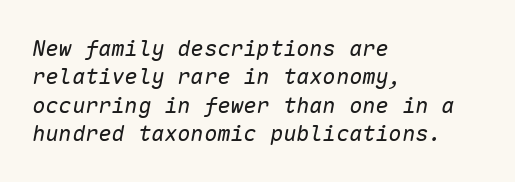
Q: Is the text bold? A: No.
Q: Is the text italic (slanted)? A: Yes, it leans right by about 10 degrees.
Q: Is the text underlined? A: No.
Q: How is the paragraph aligned? A: Left-aligned.
Q: Is the spacing between letters normal or unusually wide? A: Normal.
Q: Is the spacing between lines tight, normal or loose? A: Normal.
